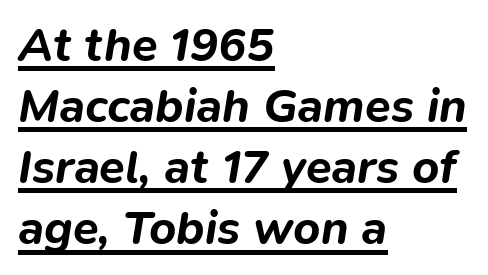
The image shows 47 px bold type, italic (leaning right); set left-aligned, normal line spacing (1.3x), normal letter spacing, underlined; low stroke contrast and a medium x-height.
